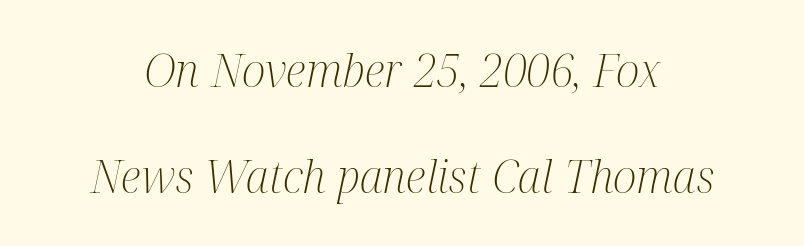
The image shows 45 px light, condensed serif type, italic (leaning right); set loose line spacing (2.36x), normal letter spacing, not underlined; medium stroke contrast and a medium x-height.
